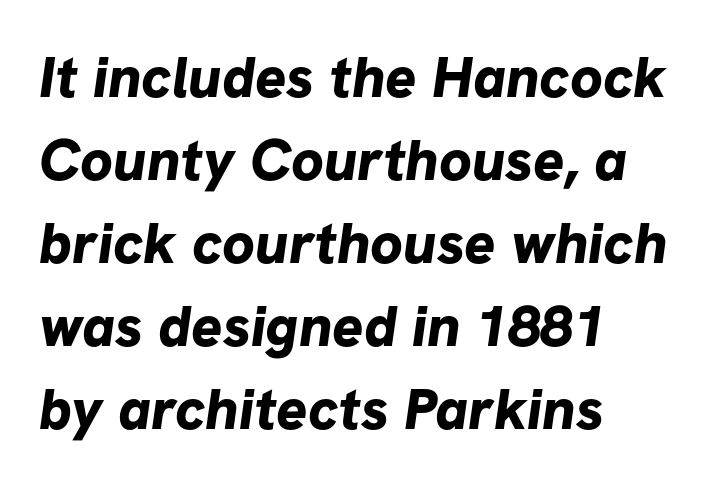
Its strokes are broad and dark, the hallmark of bold type. These lines are set flush left with a ragged right edge. Think of a printed novel: that variable character pitch is what you see here. Each row of text sits above clean, open space.
